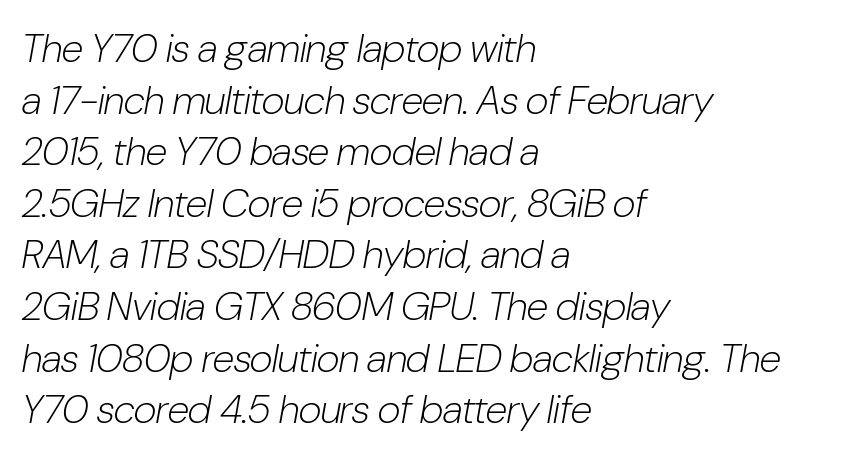
{"italic": "yes", "lean": "right", "slant_degrees": 10, "bold": "no", "weight": "light", "width": "condensed", "stroke_contrast": "low", "x_height": "medium", "monospaced": "no", "underline": "no", "align": "left", "line_spacing": "normal", "line_spacing_ratio": 1.29, "letter_spacing": "normal", "letter_spacing_em": 0.0, "glyph_px": 40}
